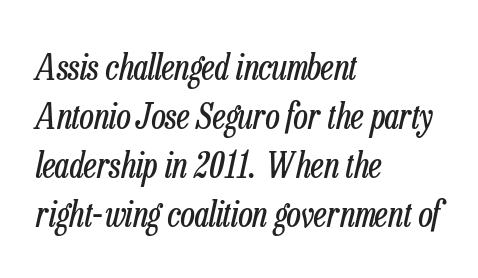
{"italic": "yes", "lean": "right", "slant_degrees": 13, "bold": "no", "weight": "regular", "width": "condensed", "stroke_contrast": "low", "x_height": "medium", "monospaced": "no", "underline": "no", "align": "left", "line_spacing": "normal", "line_spacing_ratio": 1.4, "letter_spacing": "normal", "letter_spacing_em": 0.0, "glyph_px": 35}
